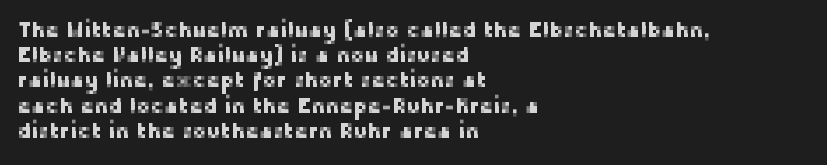
The image shows 21 px text type, upright; set left-aligned, line spacing 1.2x, normal letter spacing, not underlined.
